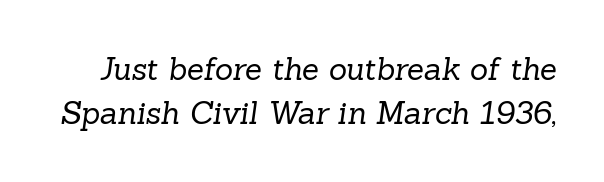
Q: Is the text bold? A: No.
Q: Is the typeface a serif or a sans-serif typeface? A: Serif.
Q: Is the text underlined? A: No.
Q: Is the spacing between letters normal or unusually wide? A: Normal.
Q: Is the spacing between lines tight, normal or loose? A: Normal.
Q: Width (condensed, normal, or wide)? A: Normal.
Q: Stroke contrast? A: Low.
Q: x-height? A: Medium.
Q: Monospaced? A: No.
